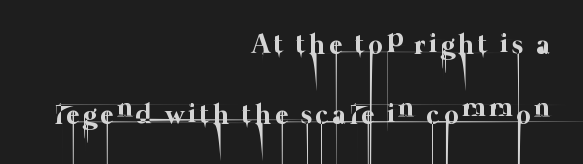
{"bold": "no", "weight": "thin", "width": "normal", "stroke_contrast": "low", "x_height": "medium", "monospaced": "no", "underline": "no", "align": "right", "line_spacing": "loose", "line_spacing_ratio": 2.49, "glyph_px": 28}
